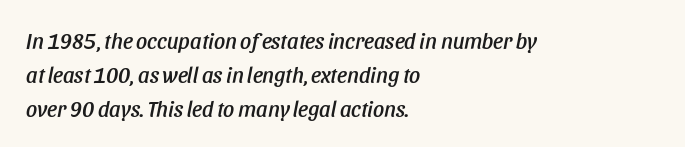
The words here are not underlined. Notice how the stems are inclined rather than vertical — that's the hallmark of italics. There is no visible air inserted between adjacent glyphs. Is the block centered? No — it sits flush against the left margin. How would I describe the line gaps? Plain and ordinary.
